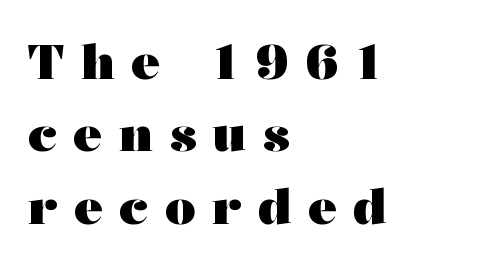
The image shows 48 px heavy, wide serif type, upright; set left-aligned, normal line spacing (1.51x), unusually wide letter spacing (+0.35 em), not underlined; medium stroke contrast and a medium x-height.
